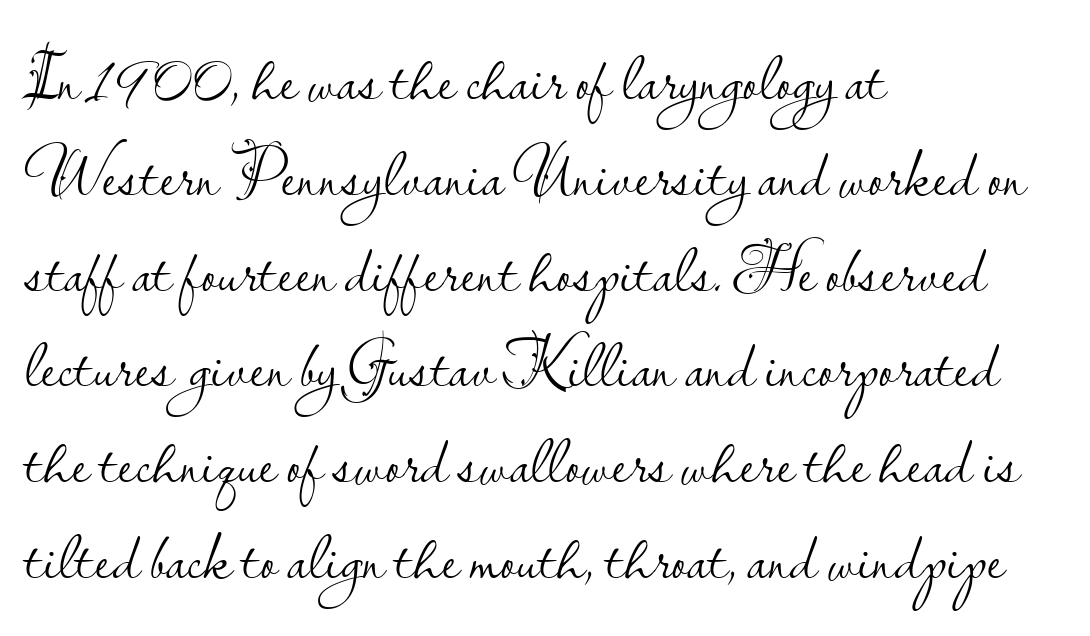
Q: Is the text bold? A: No.
Q: Is the text italic (slanted)? A: Yes.
Q: Is the typeface a serif or a sans-serif typeface? A: Sans-serif.
Q: Is the text underlined? A: No.
Q: How is the paragraph aligned? A: Left-aligned.
Q: Is the spacing between letters normal or unusually wide? A: Normal.
Q: Is the spacing between lines tight, normal or loose? A: Normal.
Q: Width (condensed, normal, or wide)? A: Normal.
Q: Stroke contrast? A: Low.
Q: x-height? A: Small.
Q: Monospaced? A: No.
